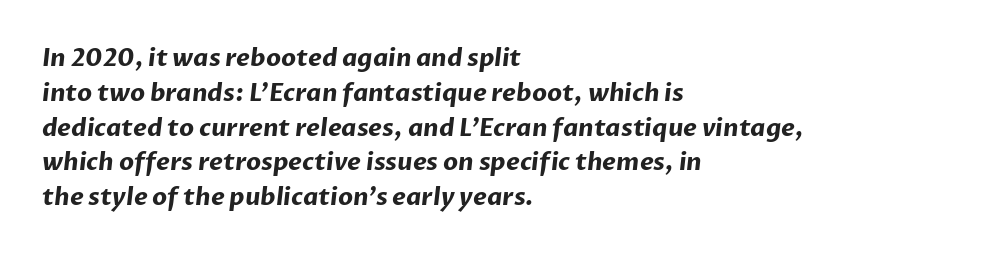
{"bold": "yes", "underline": "no", "align": "left", "line_spacing": "normal", "line_spacing_ratio": 1.45, "letter_spacing": "normal", "letter_spacing_em": 0.0, "glyph_px": 24}
